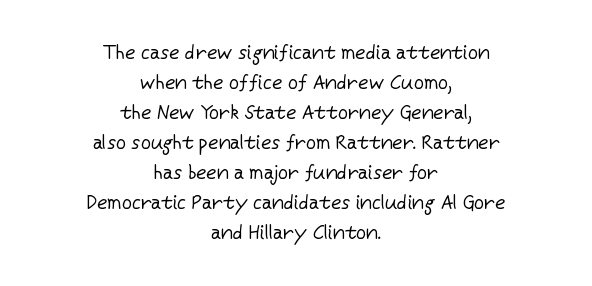
{"italic": "no", "bold": "no", "underline": "no", "align": "center", "line_spacing": "normal", "line_spacing_ratio": 1.5, "letter_spacing": "normal", "letter_spacing_em": 0.0, "glyph_px": 20}
